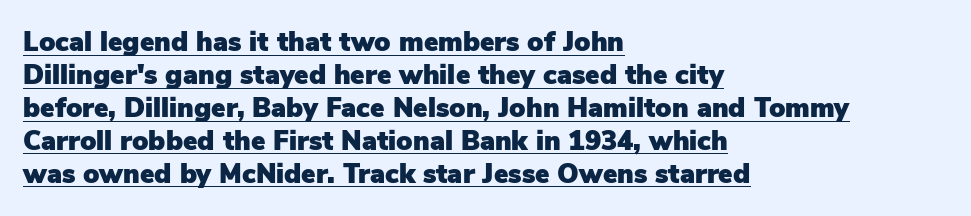
The image shows 27 px text type, upright; set left-aligned, line spacing 1.22x, normal letter spacing, underlined.
